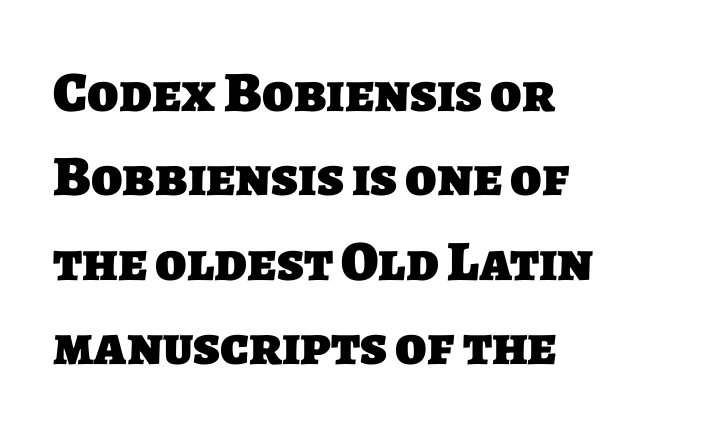
{"serif": "no", "bold": "yes", "weight": "heavy", "width": "normal", "stroke_contrast": "low", "x_height": "large", "monospaced": "no", "underline": "no", "align": "left", "line_spacing": "normal", "line_spacing_ratio": 1.48, "letter_spacing": "normal", "letter_spacing_em": 0.0, "glyph_px": 57}
